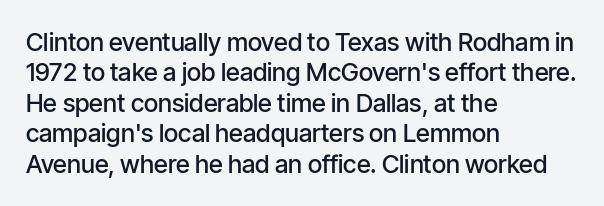
The image shows 25 px text type, upright; set left-aligned, line spacing 1.22x, normal letter spacing, not underlined.
